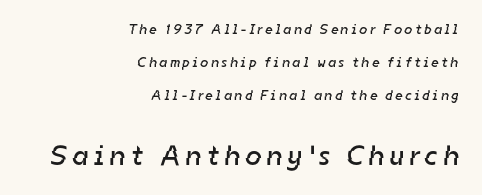
Q: Is the text bold? A: No.
Q: Is the typeface a serif or a sans-serif typeface? A: Sans-serif.
Q: Is the text underlined? A: No.
Q: How is the paragraph aligned? A: Right-aligned.
Q: Is the spacing between letters normal or unusually wide? A: Unusually wide.
Q: Is the spacing between lines tight, normal or loose? A: Loose.
Q: Which block of text is set in a larger size, the first (top) or the second (bottom)? A: The second (bottom) one.
Q: Width (condensed, normal, or wide)? A: Normal.
Q: Stroke contrast? A: Low.
Q: x-height? A: Medium.
Q: Monospaced? A: No.
